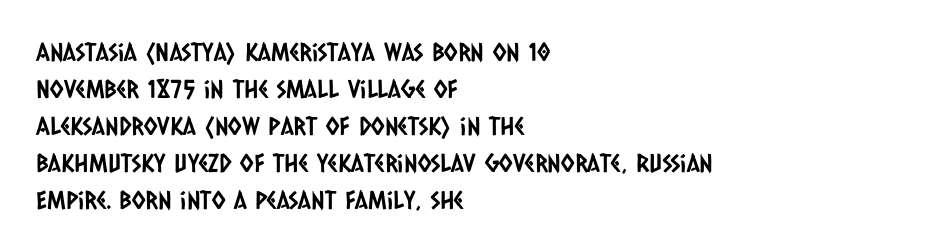
The image shows 25 px text type; set left-aligned, normal line spacing (1.48x), normal letter spacing, not underlined.
